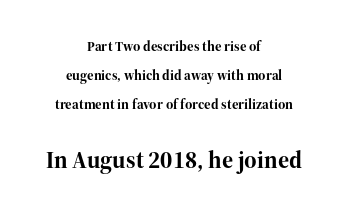
{"italic": "no", "bold": "yes", "underline": "no", "align": "center", "line_spacing": "loose", "line_spacing_ratio": 2.08, "letter_spacing": "normal", "letter_spacing_em": 0.0, "larger_block": "second", "size_ratio": 1.71, "glyph_px": 24}
